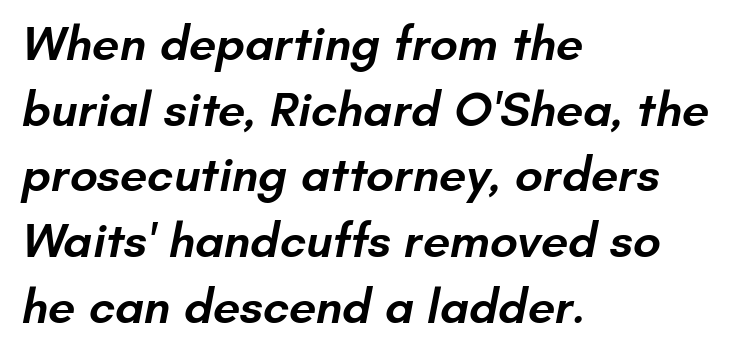
{"serif": "no", "bold": "semi", "weight": "semibold", "width": "normal", "stroke_contrast": "low", "x_height": "small", "monospaced": "no", "underline": "no", "align": "left", "line_spacing": "normal", "line_spacing_ratio": 1.34, "letter_spacing": "normal", "letter_spacing_em": 0.0, "glyph_px": 49}
